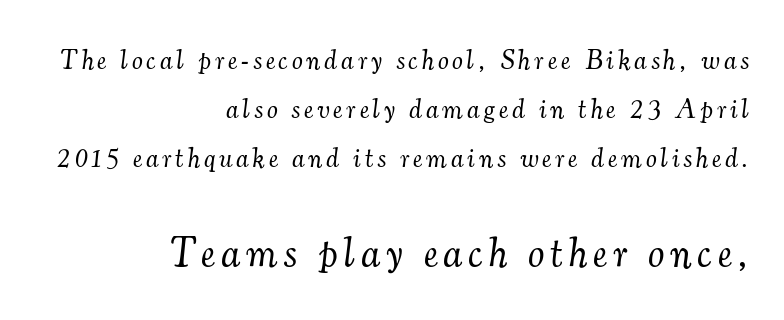
Q: Is the text bold? A: No.
Q: Is the text italic (slanted)? A: Yes, it leans right by about 7 degrees.
Q: Is the typeface a serif or a sans-serif typeface? A: Serif.
Q: Is the text underlined? A: No.
Q: How is the paragraph aligned? A: Right-aligned.
Q: Which block of text is set in a larger size, the first (top) or the second (bottom)? A: The second (bottom) one.
Q: Width (condensed, normal, or wide)? A: Normal.
Q: Stroke contrast? A: Medium.
Q: x-height? A: Small.
Q: Monospaced? A: No.
